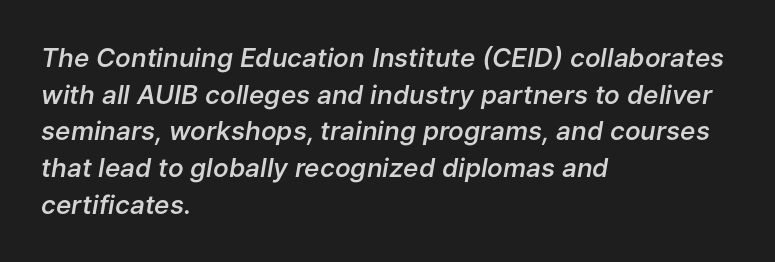
The zone under the glyphs is completely vacant. The typography opts for an oblique posture over an upright one. The font is running at a semibold setting, under full bold. The face used here is rendered with its standard letterfit. These lines are set flush left with a ragged right edge. A normal amount of white space separates one row of letters from the next.
